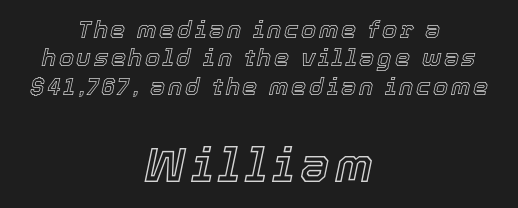
The image shows 47 px text type, italic (leaning right); set centered, line spacing 1.18x, not underlined; the second (bottom) block is 1.96x larger; a medium x-height.
